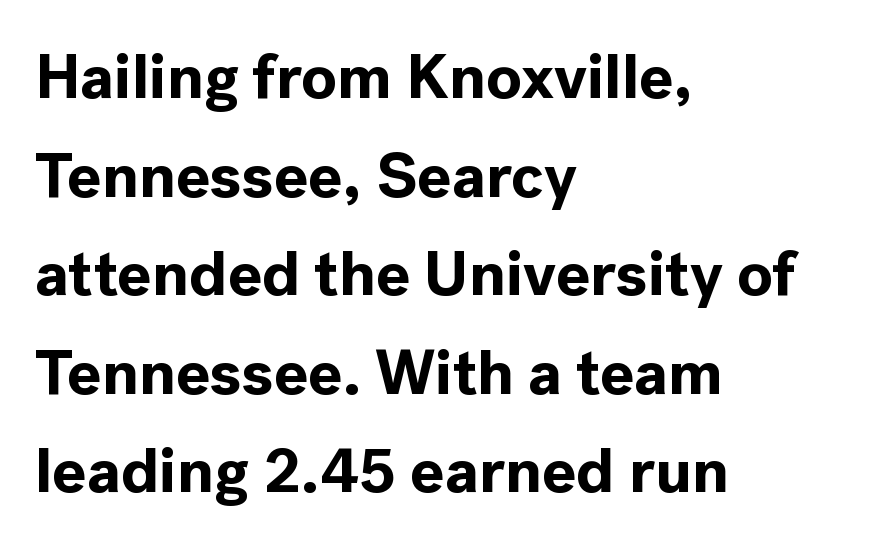
The image shows 64 px bold sans-serif type, upright; set left-aligned, normal line spacing (1.54x), normal letter spacing, not underlined; a medium x-height.
